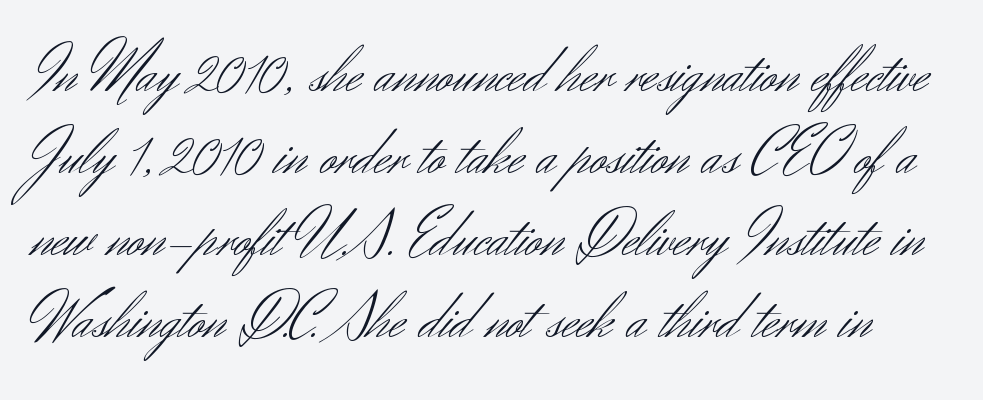
Bold? No — there's no thickening of the strokes. Characters follow at the spacing the type designer built in. Is there much room between lines? A standard amount, neither cramped nor airy. The area under the type is left untouched.
